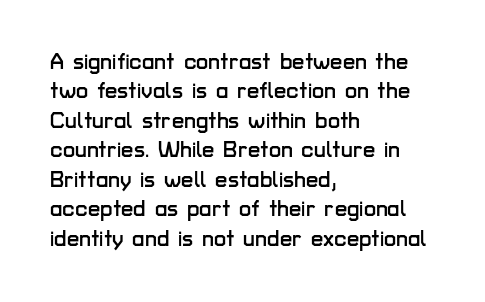
Q: Is the text italic (slanted)? A: No, it is upright.
Q: Is the text underlined? A: No.
Q: How is the paragraph aligned? A: Left-aligned.
Q: Is the spacing between letters normal or unusually wide? A: Normal.
Q: Is the spacing between lines tight, normal or loose? A: Normal.
